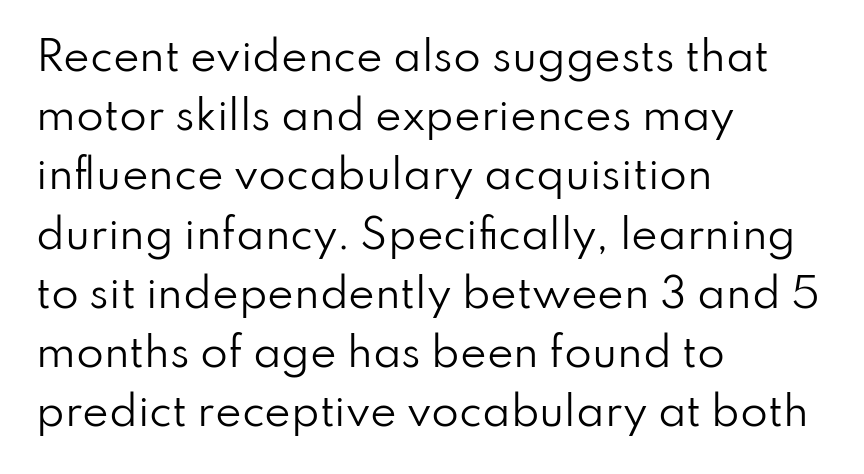
Note the varied advance widths — an 'i' is clearly narrower than an 'm'. Each new line begins a customary step beneath the previous one. This rendering leaves character spacing at its baseline value. Every row of glyphs begins at an identical x-position on the left. Is the stroke heavy? The answer is a plain regular-or-lighter. Notice how the stems are strictly vertical — no italics here.
